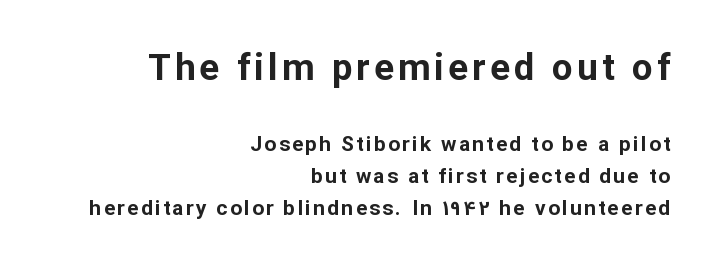
The passage shown is not underscored anywhere. Here the designer chose a conventional face with non-uniform glyph widths. Is there much room between lines? A standard amount, neither cramped nor airy. These lines were composed using upright roman letters. One-word summary of the alignment: right.
